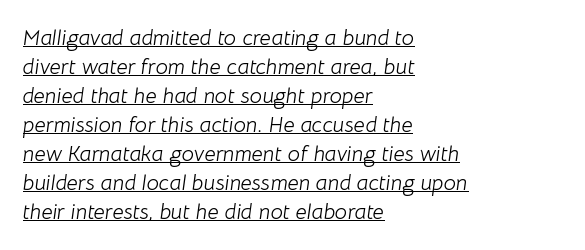
Q: Is the text bold? A: No.
Q: Is the text italic (slanted)? A: Yes, it leans right by about 8 degrees.
Q: Is the text underlined? A: Yes.
Q: How is the paragraph aligned? A: Left-aligned.
Q: Is the spacing between letters normal or unusually wide? A: Normal.
Q: Is the spacing between lines tight, normal or loose? A: Normal.
